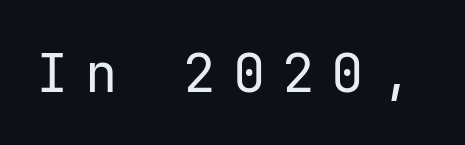
{"serif": "no", "italic": "no", "bold": "no", "weight": "regular", "width": "normal", "stroke_contrast": "low", "x_height": "medium", "underline": "no", "letter_spacing": "wide", "letter_spacing_em": 0.31, "glyph_px": 54}
